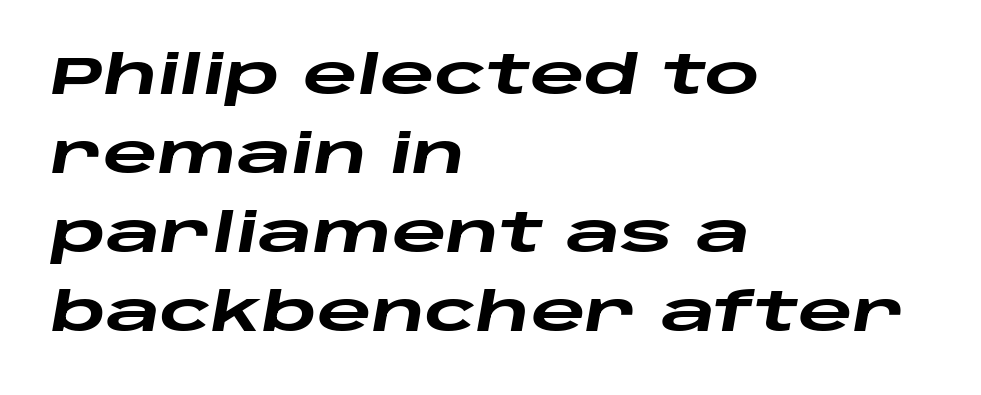
{"italic": "yes", "lean": "right", "slant_degrees": 10, "bold": "yes", "weight": "heavy", "width": "wide", "stroke_contrast": "low", "x_height": "large", "monospaced": "no", "underline": "no", "align": "left", "line_spacing": "normal", "line_spacing_ratio": 1.49, "letter_spacing": "normal", "letter_spacing_em": 0.0, "glyph_px": 53}
